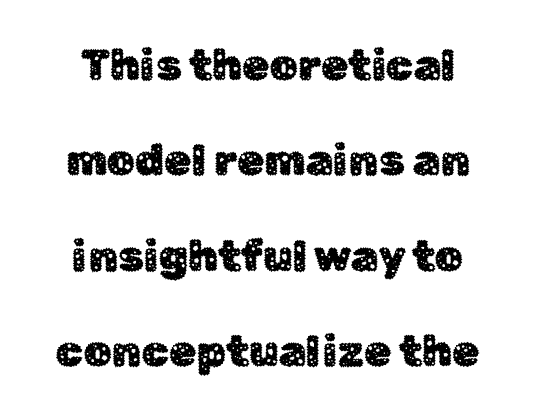
Q: Is the text italic (slanted)? A: No, it is upright.
Q: Is the typeface a serif or a sans-serif typeface? A: Sans-serif.
Q: Is the text underlined? A: No.
Q: Is the spacing between letters normal or unusually wide? A: Normal.
Q: Is the spacing between lines tight, normal or loose? A: Loose.
Q: Width (condensed, normal, or wide)? A: Normal.
Q: Stroke contrast? A: Low.
Q: x-height? A: Medium.
Q: Monospaced? A: No.
